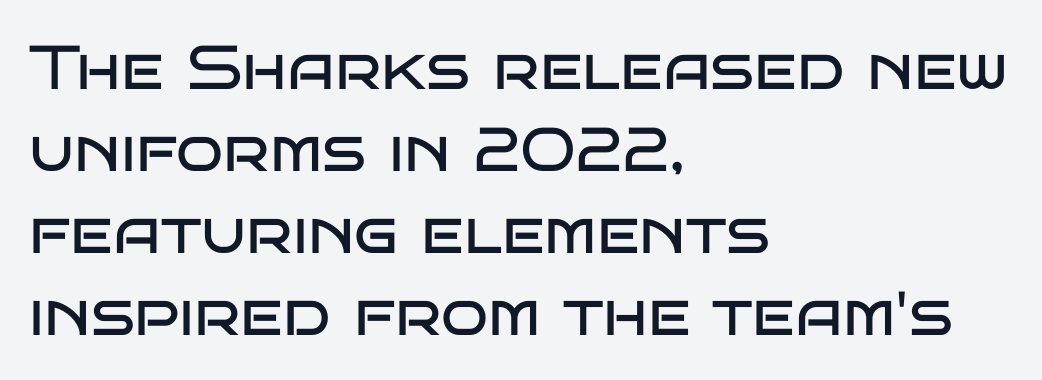
The image shows 62 px regular-weight, wide sans-serif type, upright; set left-aligned, normal line spacing (1.32x), normal letter spacing, not underlined; low stroke contrast and a large x-height.
